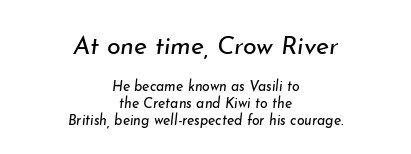
The image shows 25 px text type, italic (leaning right); set centered, line spacing 1.2x, normal letter spacing, not underlined; the first (top) block is 1.79x larger.
